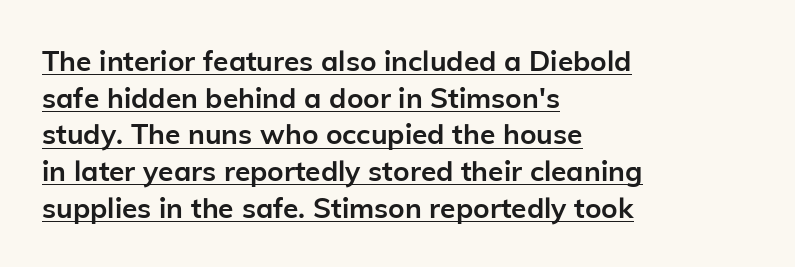
Q: Is the text bold? A: Yes.
Q: Is the text italic (slanted)? A: No, it is upright.
Q: Is the typeface a serif or a sans-serif typeface? A: Sans-serif.
Q: Is the text underlined? A: Yes.
Q: How is the paragraph aligned? A: Left-aligned.
Q: Is the spacing between letters normal or unusually wide? A: Normal.
Q: Is the spacing between lines tight, normal or loose? A: Normal.
Q: Width (condensed, normal, or wide)? A: Normal.
Q: Stroke contrast? A: Low.
Q: x-height? A: Medium.
Q: Monospaced? A: No.
